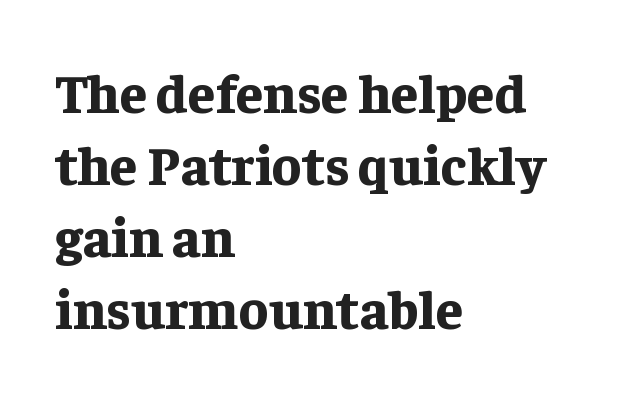
The image shows 55 px bold serif type, upright; set left-aligned, normal line spacing (1.31x), normal letter spacing, not underlined; low stroke contrast and a medium x-height.
